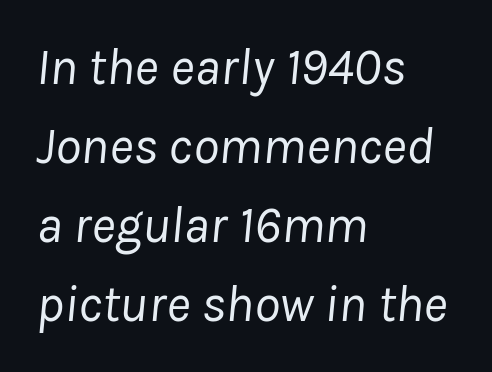
The image shows 52 px regular-weight type, italic (leaning right); set left-aligned, normal line spacing (1.52x), normal letter spacing, not underlined; low stroke contrast and a medium x-height.
